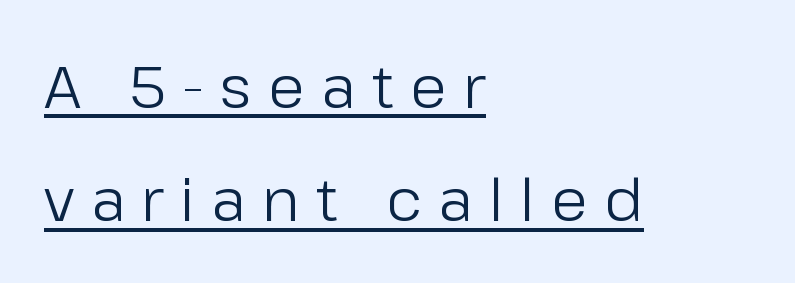
Q: Is the text bold? A: No.
Q: Is the text italic (slanted)? A: No, it is upright.
Q: Is the typeface a serif or a sans-serif typeface? A: Sans-serif.
Q: Is the text underlined? A: Yes.
Q: How is the paragraph aligned? A: Left-aligned.
Q: Is the spacing between letters normal or unusually wide? A: Unusually wide.
Q: Is the spacing between lines tight, normal or loose? A: Loose.
Q: Width (condensed, normal, or wide)? A: Normal.
Q: Stroke contrast? A: Low.
Q: x-height? A: Medium.
Q: Monospaced? A: No.
